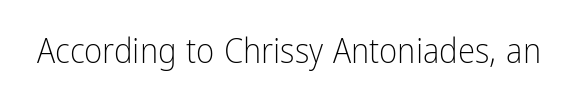
Nope, no serifs anywhere on these letters. The foot of each line stays bare and open. Proportional: the letters do not fall into vertical columns. Characters remain perfectly vertical along every line. The type is set solid horizontally, with unmodified tracking.
